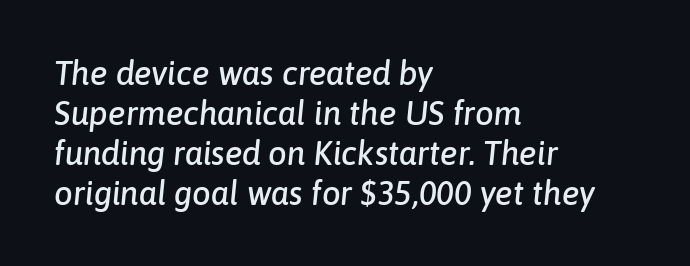
Q: Is the text italic (slanted)? A: Yes, it leans right by about 6 degrees.
Q: Is the text underlined? A: No.
Q: How is the paragraph aligned? A: Left-aligned.
Q: Is the spacing between letters normal or unusually wide? A: Normal.
Q: Width (condensed, normal, or wide)? A: Normal.
Q: Stroke contrast? A: Low.
Q: x-height? A: Medium.
Q: Monospaced? A: No.
